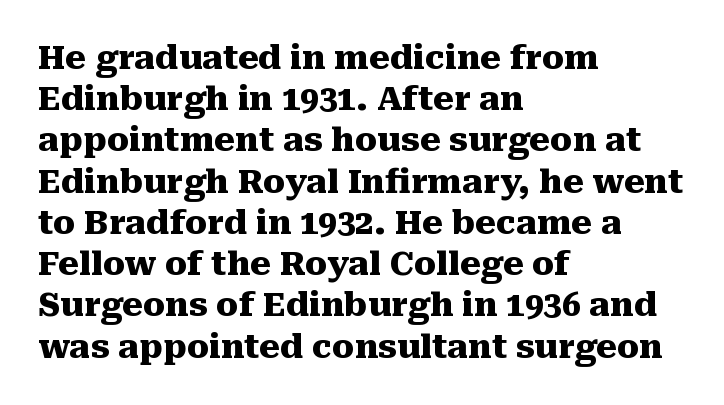
Q: Is the text bold? A: Yes.
Q: Is the text italic (slanted)? A: No, it is upright.
Q: Is the typeface a serif or a sans-serif typeface? A: Serif.
Q: Is the text underlined? A: No.
Q: How is the paragraph aligned? A: Left-aligned.
Q: Is the spacing between letters normal or unusually wide? A: Normal.
Q: Is the spacing between lines tight, normal or loose? A: Normal.
Q: Width (condensed, normal, or wide)? A: Normal.
Q: Stroke contrast? A: Medium.
Q: x-height? A: Medium.
Q: Monospaced? A: No.
